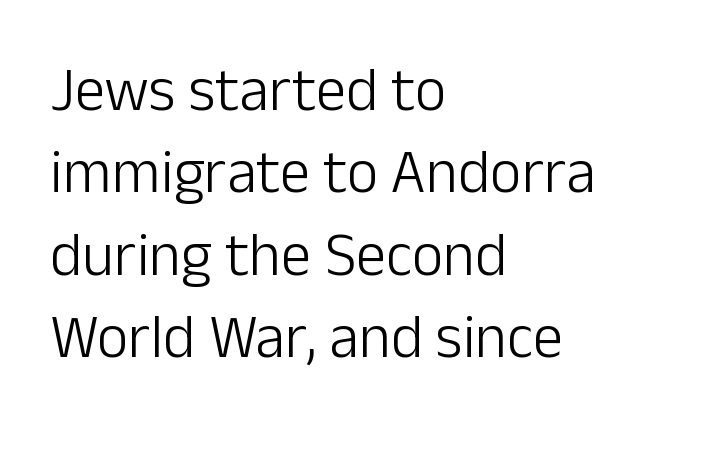
A roman cut, with each character standing at attention. Unmarked baselines from the first word to the last. Short note: letters normally spaced. Summary of vertical rhythm: regular, with standard interline spacing.
